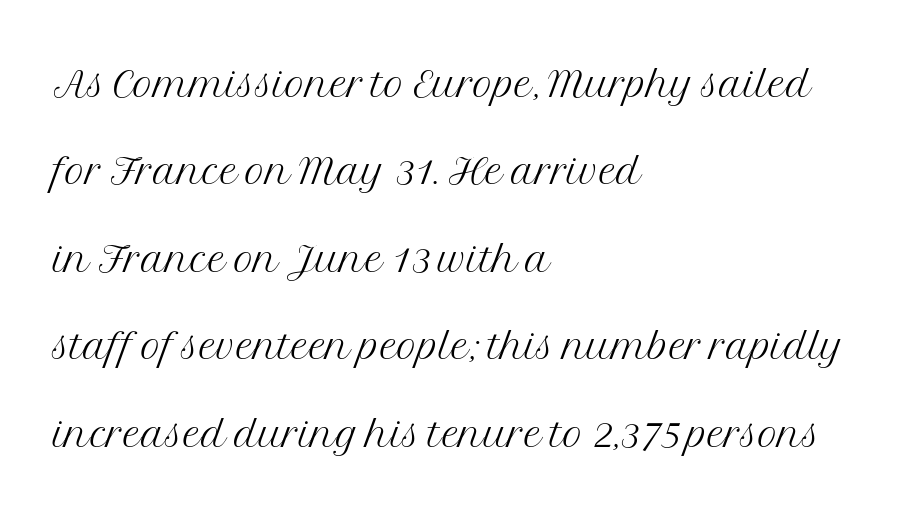
The image shows 55 px light serif type; set left-aligned, normal line spacing (1.59x), normal letter spacing, not underlined; medium stroke contrast and a medium x-height.
